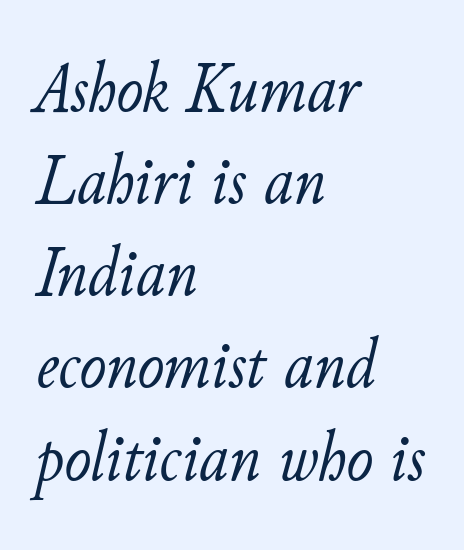
Q: Is the text bold? A: No.
Q: Is the text italic (slanted)? A: Yes, it leans right by about 11 degrees.
Q: Is the text underlined? A: No.
Q: How is the paragraph aligned? A: Left-aligned.
Q: Is the spacing between letters normal or unusually wide? A: Normal.
Q: Is the spacing between lines tight, normal or loose? A: Normal.
Q: Width (condensed, normal, or wide)? A: Normal.
Q: Stroke contrast? A: Low.
Q: x-height? A: Small.
Q: Monospaced? A: No.
